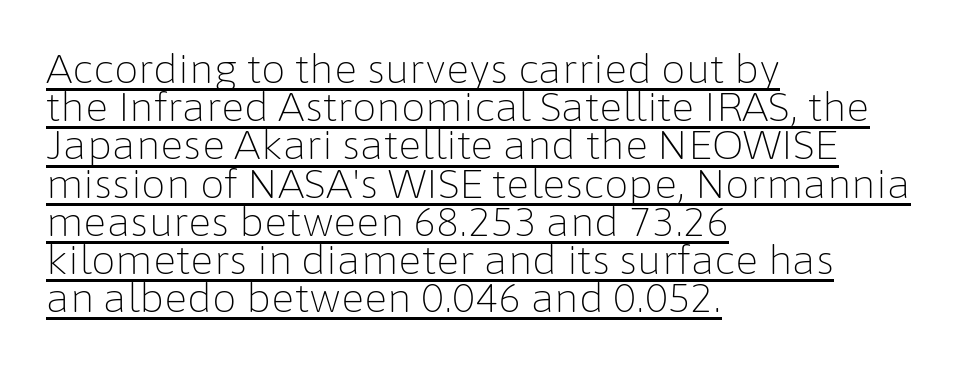
{"serif": "no", "italic": "no", "bold": "no", "weight": "light", "width": "normal", "stroke_contrast": "low", "x_height": "medium", "monospaced": "no", "underline": "yes", "align": "left", "line_spacing": "tight", "line_spacing_ratio": 0.98, "letter_spacing": "normal", "letter_spacing_em": 0.0, "glyph_px": 39}
